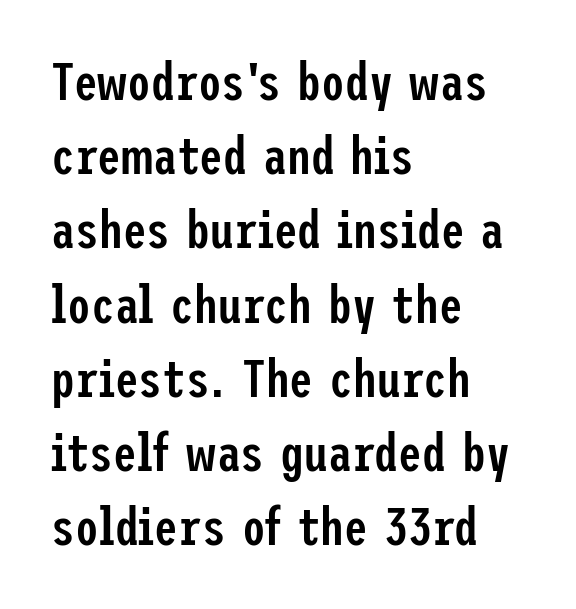
Q: Is the text bold? A: Semi-bold.
Q: Is the text italic (slanted)? A: No, it is upright.
Q: Is the typeface a serif or a sans-serif typeface? A: Sans-serif.
Q: Is the text underlined? A: No.
Q: How is the paragraph aligned? A: Left-aligned.
Q: Is the spacing between letters normal or unusually wide? A: Normal.
Q: Is the spacing between lines tight, normal or loose? A: Normal.
Q: Width (condensed, normal, or wide)? A: Condensed.
Q: Stroke contrast? A: Low.
Q: x-height? A: Medium.
